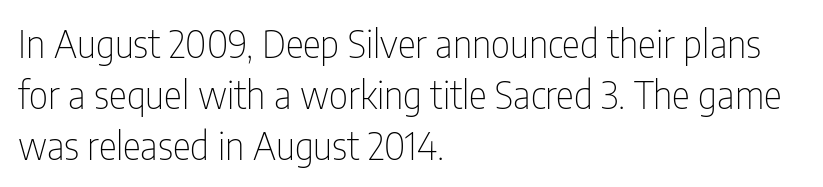
No extra ink here — the face is not bold. The gaps between neighbouring characters are ordinary and unremarkable. Spacing verdict: proportional, widths tailored to each character. Does the type have serifs? No, each stem ends abruptly.
